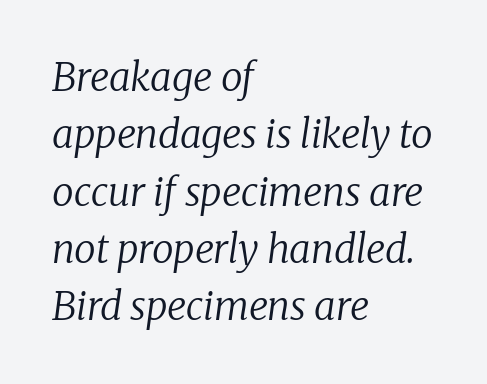
Notice how the passage keeps a crisp vertical edge on the left only. These lines are rendered in a variable-pitch font. Standard letterfit; no display-style spreading of the glyphs. Stroke terminals: seriffed.
